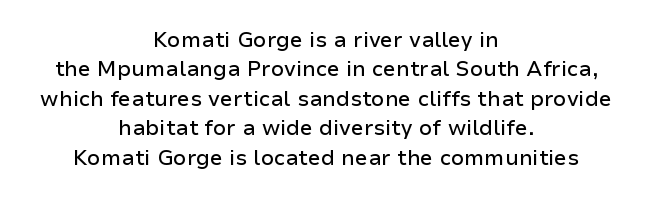
{"italic": "no", "underline": "no", "align": "center", "line_spacing": "normal", "line_spacing_ratio": 1.4, "letter_spacing": "normal", "letter_spacing_em": 0.0, "glyph_px": 21}
